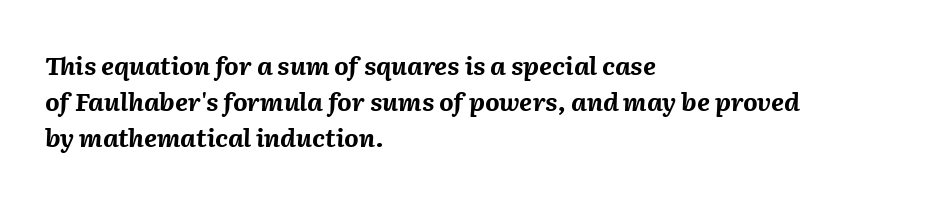
A student would call this left alignment; a typographer would say flush left, rag right. Compared with an ordinary text face, these strokes are far heavier — a full bold. Quick note: underline off. Short note: letters normally spaced.
